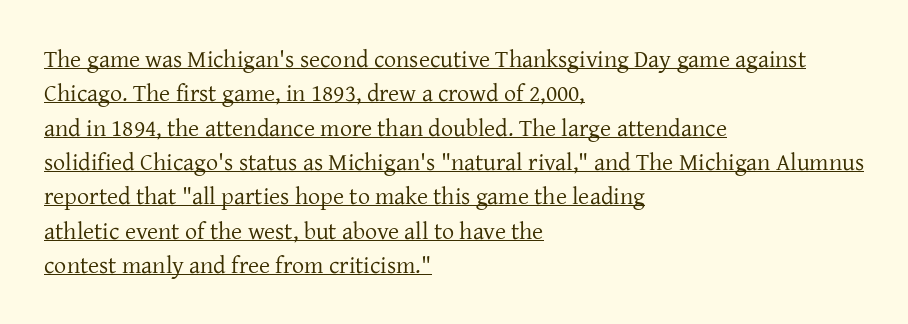
Ordinary non-slanted type is in use. The face used here appears with an underline applied. Here the glyphs are tracked normally, forming tight word shapes. The passage shown stacks its lines at a standard gap. Counters stay open thanks to moderate or lighter strokes. Line starts are locked; line ends wander.
